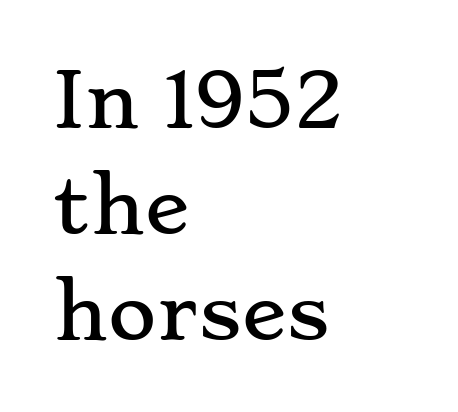
Quick note: interline space is typical. A roman cut, with each character standing at attention. The text was rendered using a seriffed face with decorative stroke endings. Clear beneath every line of the passage. The passage is arranged the way most books set body copy — flush left.
